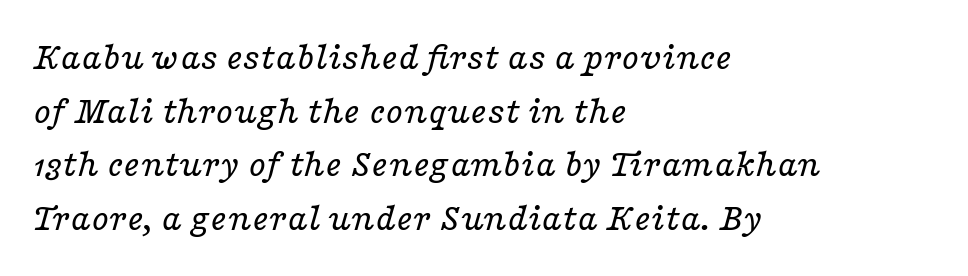
{"serif": "yes", "italic": "yes", "lean": "right", "slant_degrees": 16, "bold": "no", "weight": "regular", "width": "wide", "stroke_contrast": "low", "x_height": "medium", "monospaced": "no", "underline": "no", "align": "left", "line_spacing": "normal", "line_spacing_ratio": 1.34, "letter_spacing": "normal", "letter_spacing_em": 0.0, "glyph_px": 40}
